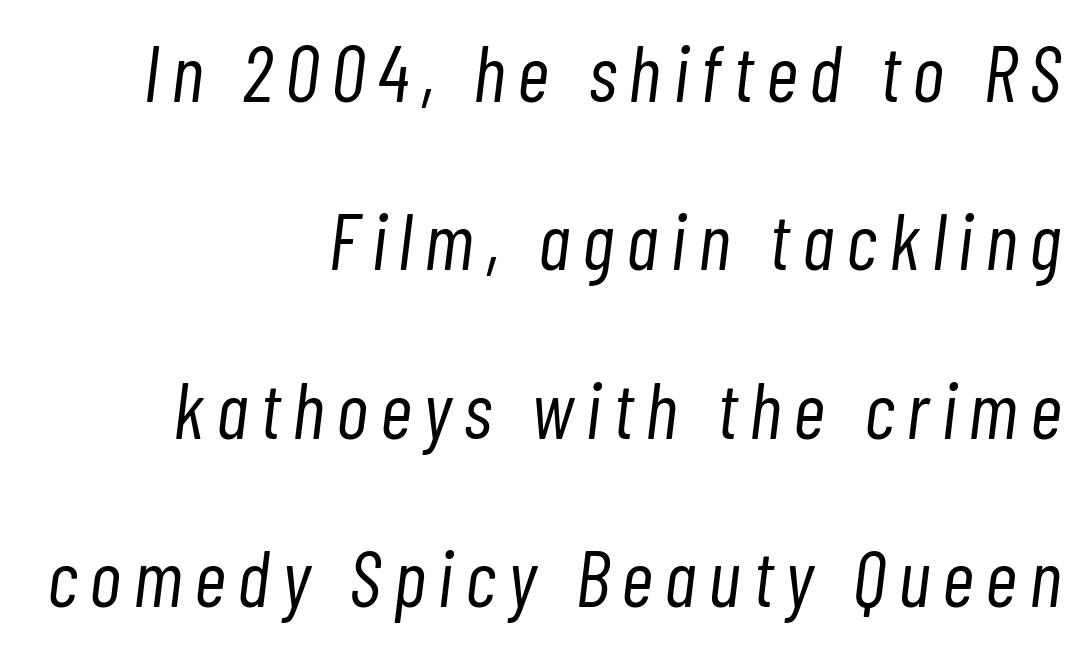
{"italic": "yes", "lean": "right", "slant_degrees": 7, "bold": "no", "weight": "light", "width": "condensed", "stroke_contrast": "low", "x_height": "medium", "monospaced": "no", "underline": "no", "align": "right", "line_spacing": "loose", "line_spacing_ratio": 2.13, "glyph_px": 79}
